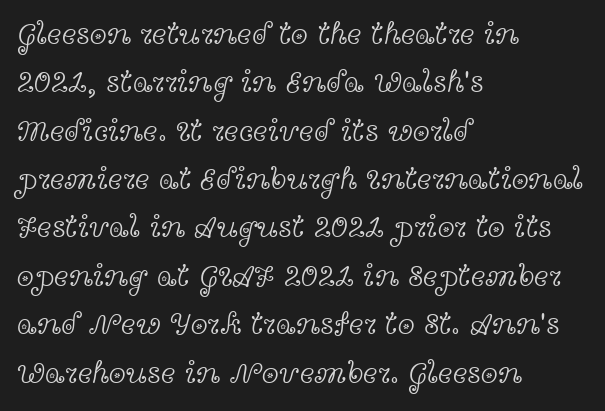
{"serif": "yes", "bold": "no", "weight": "light", "width": "wide", "x_height": "medium", "monospaced": "no", "underline": "no", "align": "left", "line_spacing": "normal", "line_spacing_ratio": 1.56, "letter_spacing": "normal", "letter_spacing_em": 0.0, "glyph_px": 31}
